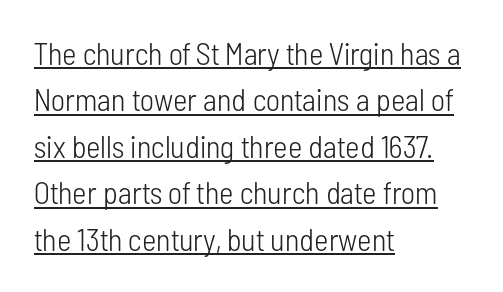
The image shows 31 px light, condensed sans-serif type, upright; set left-aligned, normal line spacing (1.5x), normal letter spacing, underlined; low stroke contrast and a medium x-height.
